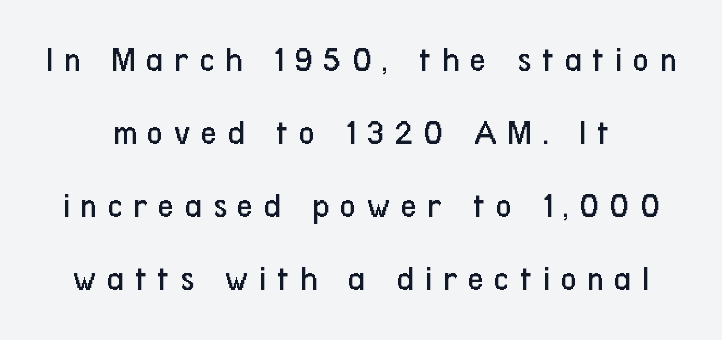
The image shows 35 px regular-weight, condensed sans-serif type, upright; set loose line spacing (2.09x), unusually wide letter spacing (+0.3 em), not underlined; low stroke contrast and a medium x-height.
